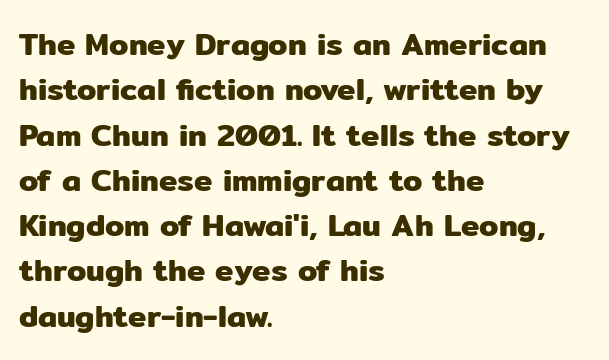
Q: Is the text italic (slanted)? A: No, it is upright.
Q: Is the typeface a serif or a sans-serif typeface? A: Sans-serif.
Q: Is the text underlined? A: No.
Q: How is the paragraph aligned? A: Left-aligned.
Q: Is the spacing between letters normal or unusually wide? A: Normal.
Q: Is the spacing between lines tight, normal or loose? A: Normal.
Q: Width (condensed, normal, or wide)? A: Normal.
Q: Stroke contrast? A: Low.
Q: x-height? A: Medium.
Q: Monospaced? A: No.
